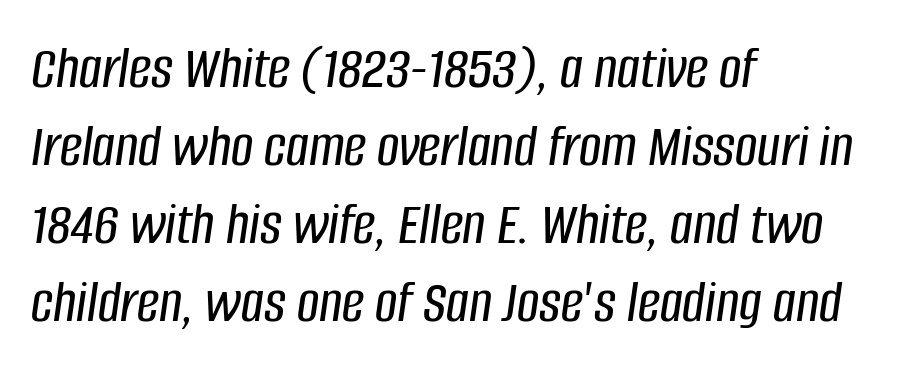
{"italic": "yes", "lean": "right", "slant_degrees": 8, "width": "condensed", "stroke_contrast": "low", "x_height": "large", "monospaced": "no", "underline": "no", "align": "left", "line_spacing": "normal", "line_spacing_ratio": 1.26, "letter_spacing": "normal", "letter_spacing_em": 0.0, "glyph_px": 62}
